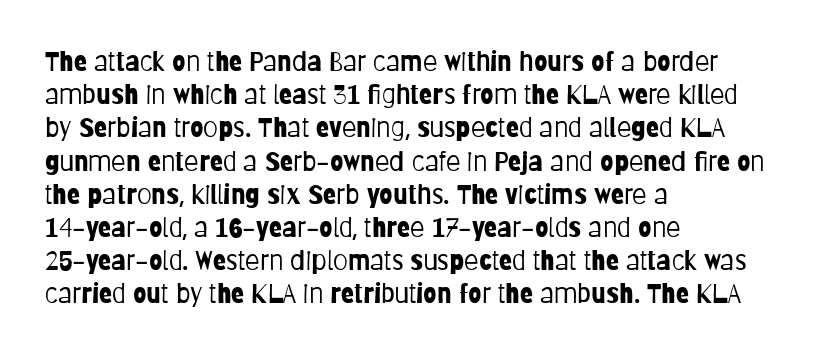
{"italic": "no", "bold": "no", "underline": "no", "align": "left", "line_spacing_ratio": 1.23, "letter_spacing": "normal", "letter_spacing_em": 0.0, "glyph_px": 27}
